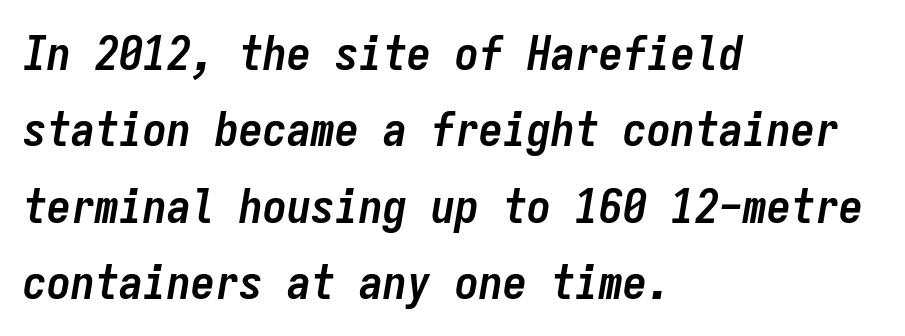
The image shows 48 px semibold, condensed type, italic (leaning right), monospaced; set left-aligned, normal line spacing (1.59x), normal letter spacing, not underlined; low stroke contrast and a medium x-height.
